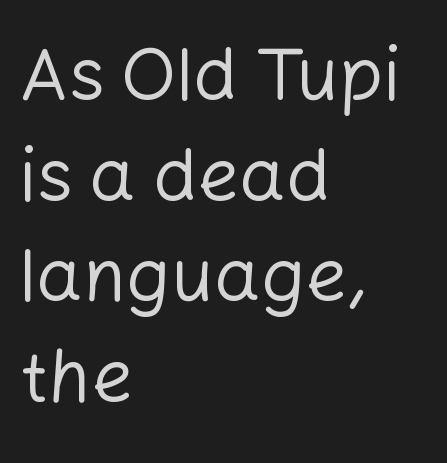
Q: Is the text bold? A: No.
Q: Is the text italic (slanted)? A: No, it is upright.
Q: Is the typeface a serif or a sans-serif typeface? A: Sans-serif.
Q: Is the text underlined? A: No.
Q: How is the paragraph aligned? A: Left-aligned.
Q: Is the spacing between letters normal or unusually wide? A: Normal.
Q: Is the spacing between lines tight, normal or loose? A: Normal.
Q: Width (condensed, normal, or wide)? A: Normal.
Q: Stroke contrast? A: Low.
Q: x-height? A: Medium.
Q: Monospaced? A: No.
